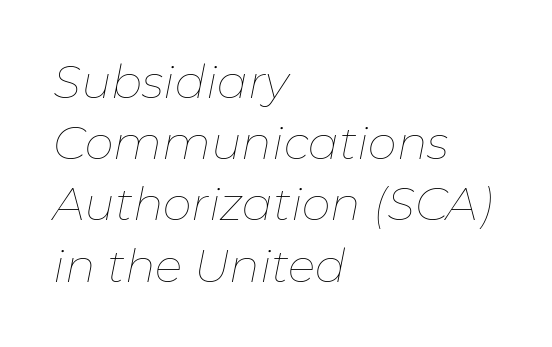
Horizontal alignment here is leftward, the default for most running prose. An italicized treatment has been applied to the whole sample. You could call the tracking neutral — neither tight nor loose. No chunkiness to these letters — they're not bold. Interline gaps are of average width in this sample. These lines are rendered in a variable-pitch font.
